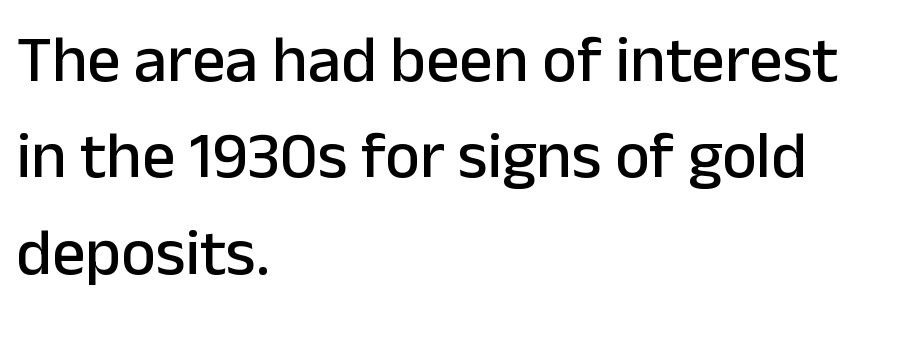
The image shows 66 px sans-serif type, upright; set left-aligned, normal line spacing (1.46x), normal letter spacing, not underlined; low stroke contrast and a medium x-height.
